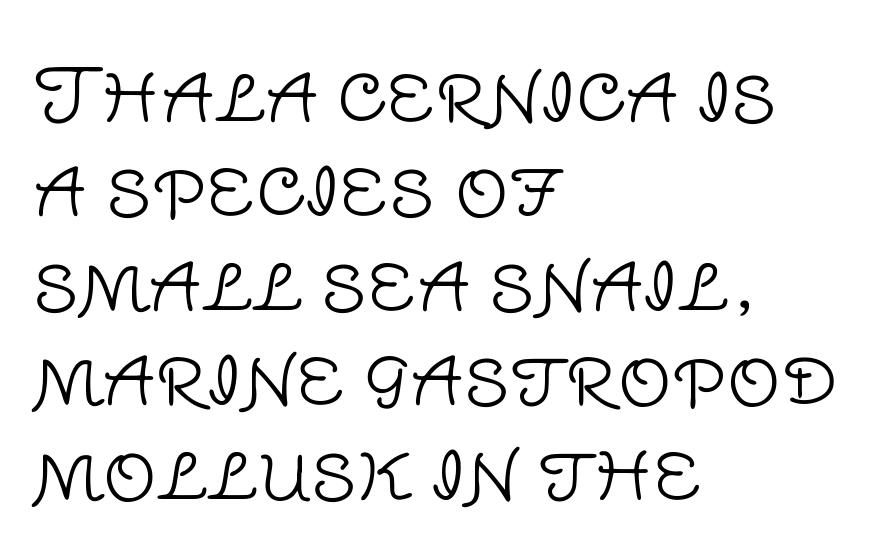
{"serif": "no", "bold": "no", "weight": "light", "width": "normal", "stroke_contrast": "low", "x_height": "large", "monospaced": "no", "underline": "no", "align": "left", "line_spacing": "normal", "line_spacing_ratio": 1.26, "letter_spacing": "normal", "letter_spacing_em": 0.0, "glyph_px": 75}
